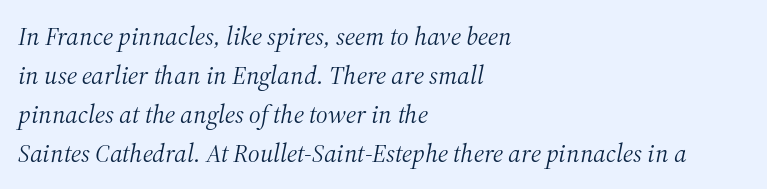
Q: Is the text bold? A: No.
Q: Is the text italic (slanted)? A: Yes, it leans right by about 12 degrees.
Q: Is the text underlined? A: No.
Q: How is the paragraph aligned? A: Left-aligned.
Q: Is the spacing between letters normal or unusually wide? A: Normal.
Q: Is the spacing between lines tight, normal or loose? A: Normal.
